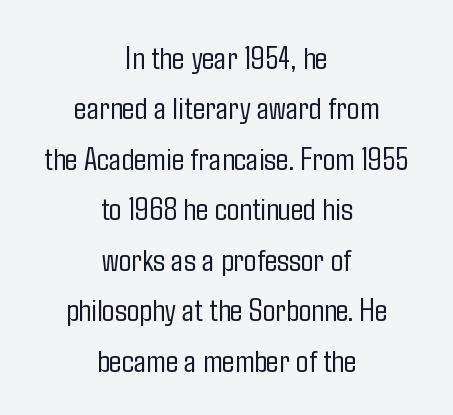
The image shows 33 px light, condensed sans-serif type, upright; set centered, normal line spacing (1.53x), normal letter spacing, not underlined; low stroke contrast and a medium x-height.
